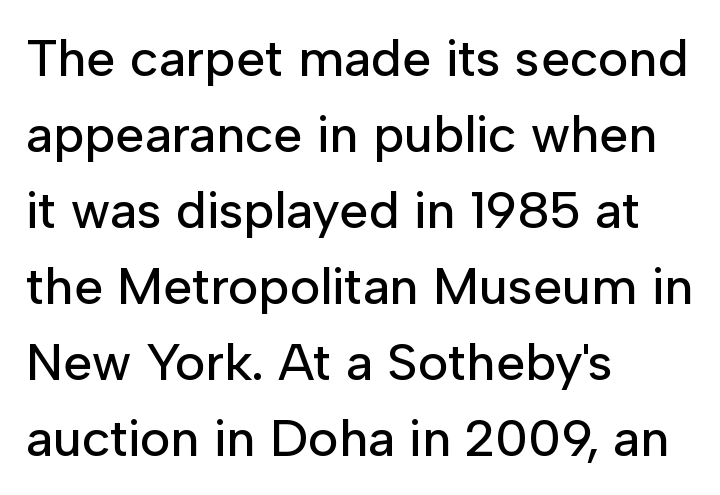
The passage shown is typed in a proportional face where columns would drift. There is no visible air inserted between adjacent glyphs. The foot of each line stays bare and open. Does the lettering tilt? It doesn't — this is upright. Check where the strokes stop: nothing finishes them off — pure sans. Casual observation: everything's shoved over to the left.
